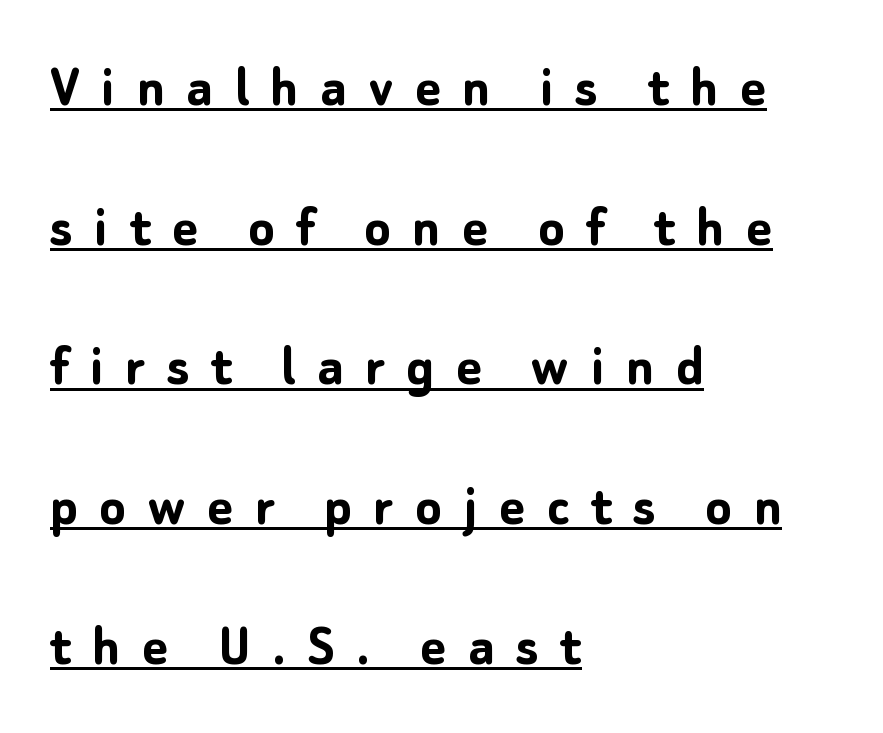
The image shows 61 px semibold sans-serif type, upright; set left-aligned, loose line spacing (2.29x), unusually wide letter spacing (+0.35 em), underlined; low stroke contrast and a medium x-height.
